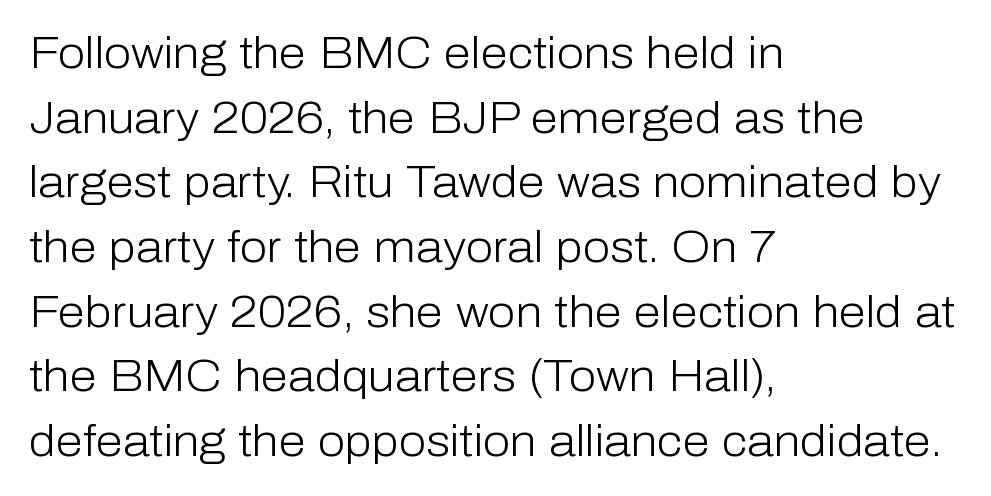
Q: Is the text bold? A: No.
Q: Is the text italic (slanted)? A: No, it is upright.
Q: Is the typeface a serif or a sans-serif typeface? A: Sans-serif.
Q: Is the text underlined? A: No.
Q: How is the paragraph aligned? A: Left-aligned.
Q: Is the spacing between letters normal or unusually wide? A: Normal.
Q: Is the spacing between lines tight, normal or loose? A: Normal.
Q: Width (condensed, normal, or wide)? A: Normal.
Q: Stroke contrast? A: Low.
Q: x-height? A: Medium.
Q: Monospaced? A: No.
